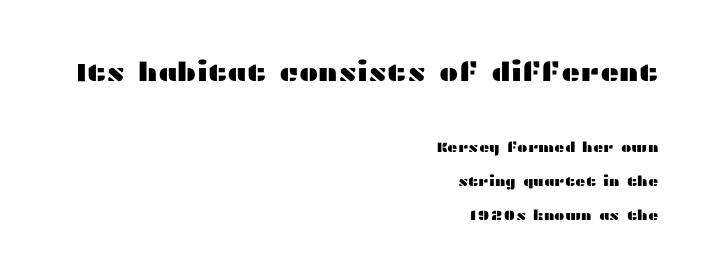
The image shows 26 px text type, upright; set right-aligned, loose line spacing (2.41x), normal letter spacing, not underlined; the first (top) block is 1.86x larger.
